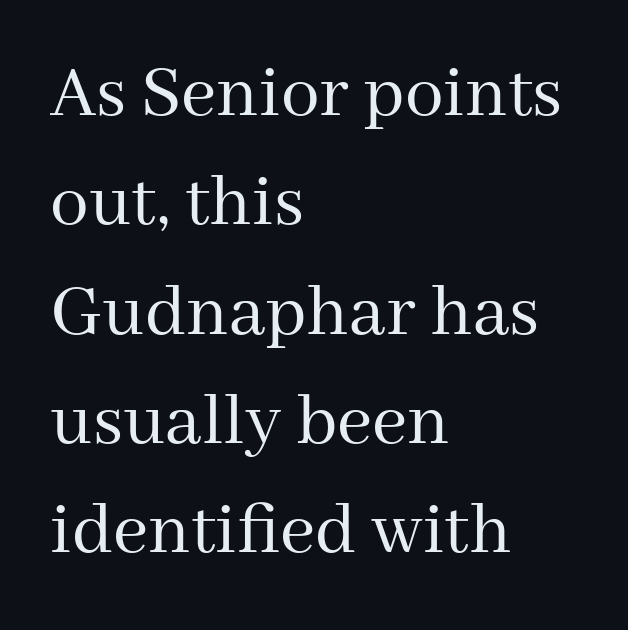
Q: Is the text bold? A: No.
Q: Is the text italic (slanted)? A: No, it is upright.
Q: Is the typeface a serif or a sans-serif typeface? A: Serif.
Q: Is the text underlined? A: No.
Q: How is the paragraph aligned? A: Left-aligned.
Q: Is the spacing between letters normal or unusually wide? A: Normal.
Q: Is the spacing between lines tight, normal or loose? A: Normal.
Q: Width (condensed, normal, or wide)? A: Normal.
Q: Stroke contrast? A: Medium.
Q: x-height? A: Medium.
Q: Monospaced? A: No.
